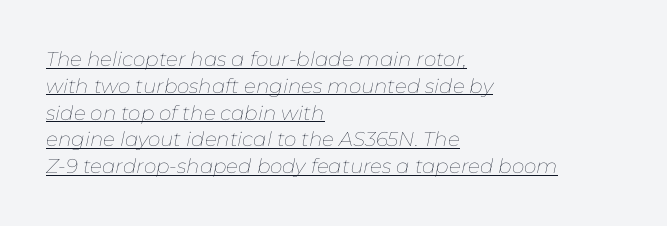
{"italic": "yes", "lean": "right", "slant_degrees": 11, "bold": "no", "underline": "yes", "align": "left", "line_spacing": "normal", "line_spacing_ratio": 1.34, "letter_spacing": "normal", "letter_spacing_em": 0.0, "glyph_px": 20}
